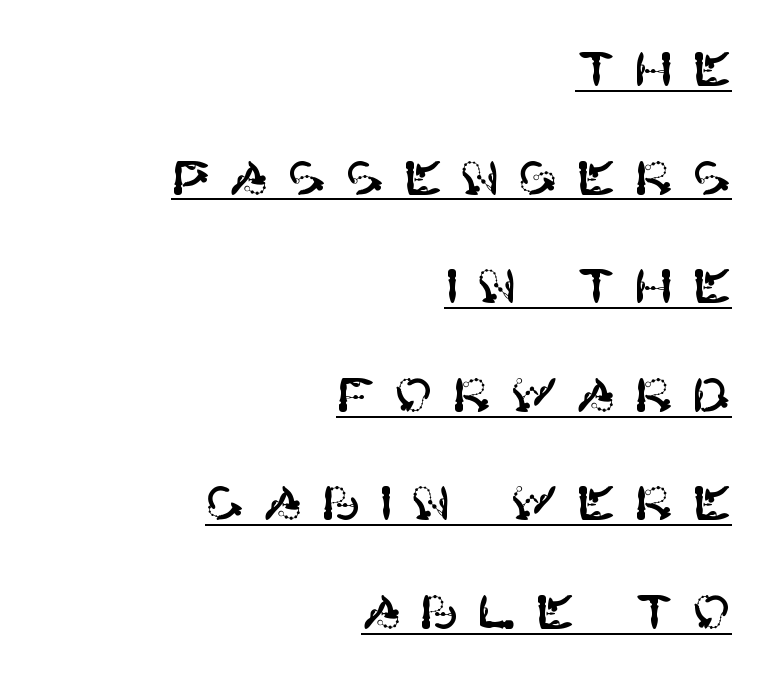
If you measured baseline to baseline, you'd find a long distance. The glyphs in this specimen are sans serif. Loose tracking; the words dissolve into strings of separated letters. Emphasis is given by a line drawn under the lettering. Quick note: not italic, upright.
